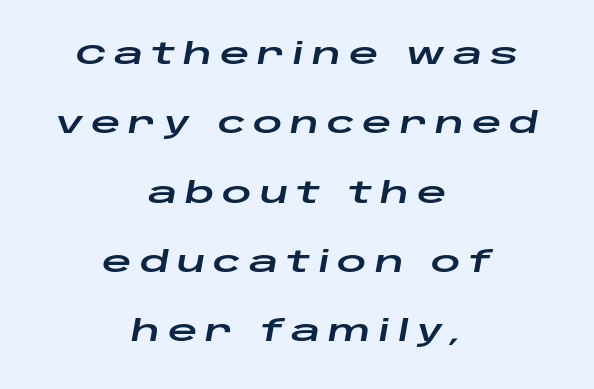
The image shows 29 px wide type, italic (leaning right); set centered, loose line spacing (2.39x), unusually wide letter spacing (+0.27 em), not underlined; low stroke contrast and a large x-height.
